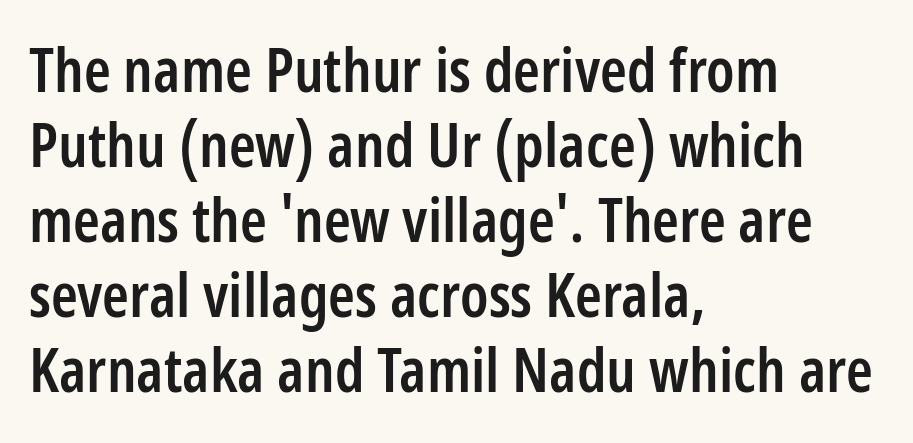
The image shows 61 px semibold, condensed sans-serif type, upright; set left-aligned, line spacing 1.23x, normal letter spacing, not underlined; low stroke contrast and a medium x-height.
